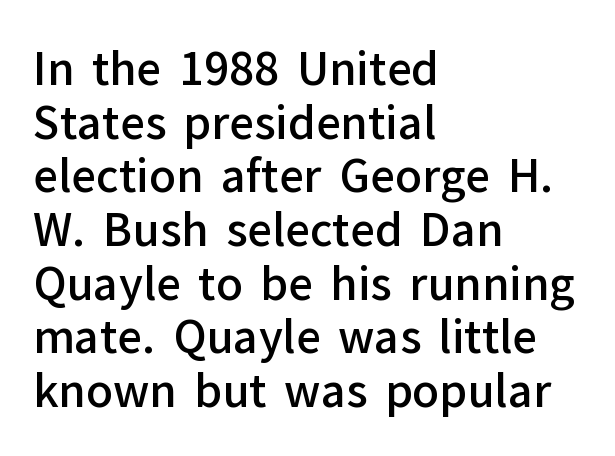
Q: Is the text bold? A: Semi-bold.
Q: Is the text italic (slanted)? A: No, it is upright.
Q: Is the typeface a serif or a sans-serif typeface? A: Sans-serif.
Q: Is the text underlined? A: No.
Q: How is the paragraph aligned? A: Left-aligned.
Q: Is the spacing between letters normal or unusually wide? A: Normal.
Q: Width (condensed, normal, or wide)? A: Normal.
Q: Stroke contrast? A: Low.
Q: x-height? A: Medium.
Q: Monospaced? A: No.
